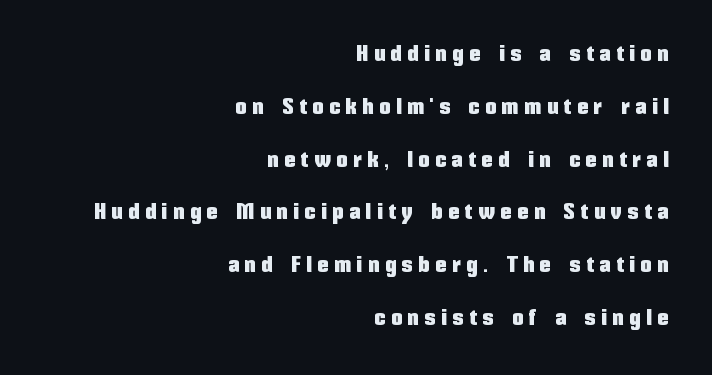
Quick note: interline space is abundant. Characters follow at a spacing far wider than the type designer built in. Underlining? Definitely not there. The rag falls on the left side of this text block. Do the letters lean? They stand straight.
